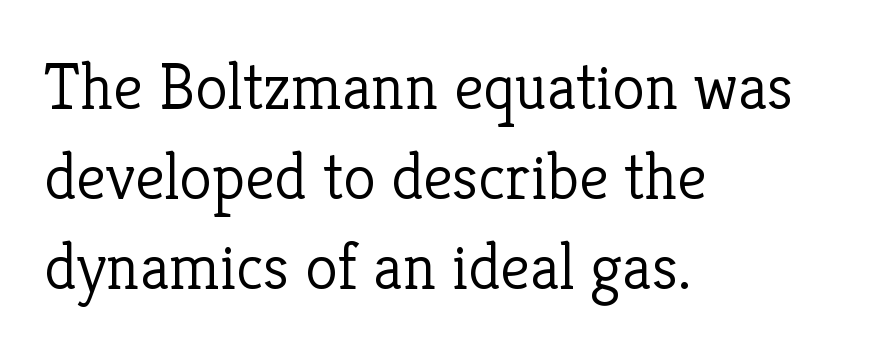
The image shows 66 px light serif type, upright; set left-aligned, normal line spacing (1.36x), normal letter spacing, not underlined; low stroke contrast and a medium x-height.
